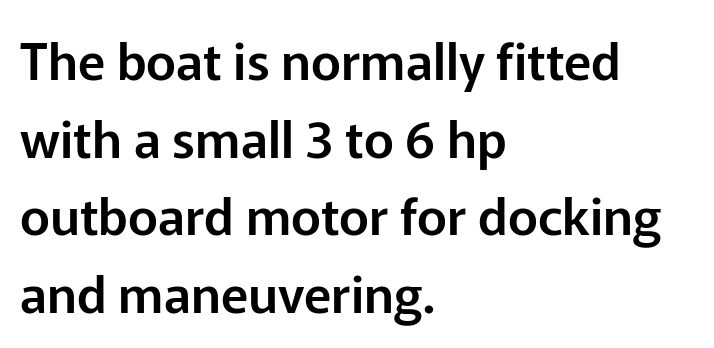
The image shows 51 px sans-serif type, upright; set left-aligned, normal line spacing (1.52x), normal letter spacing, not underlined; low stroke contrast and a medium x-height.
